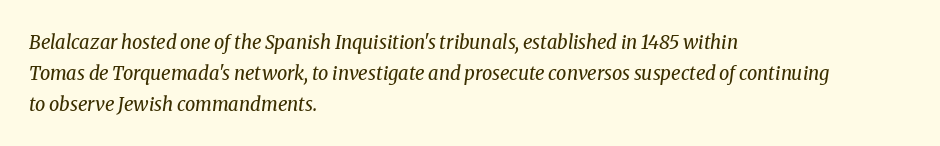
The image shows 20 px text type, italic (leaning right); set left-aligned, normal line spacing (1.55x), normal letter spacing, not underlined.
